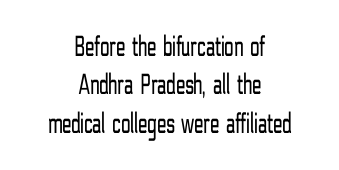
{"serif": "no", "italic": "no", "bold": "no", "weight": "light", "width": "condensed", "stroke_contrast": "low", "x_height": "medium", "monospaced": "no", "underline": "no", "align": "center", "line_spacing": "normal", "line_spacing_ratio": 1.28, "letter_spacing": "normal", "letter_spacing_em": 0.0, "glyph_px": 30}
